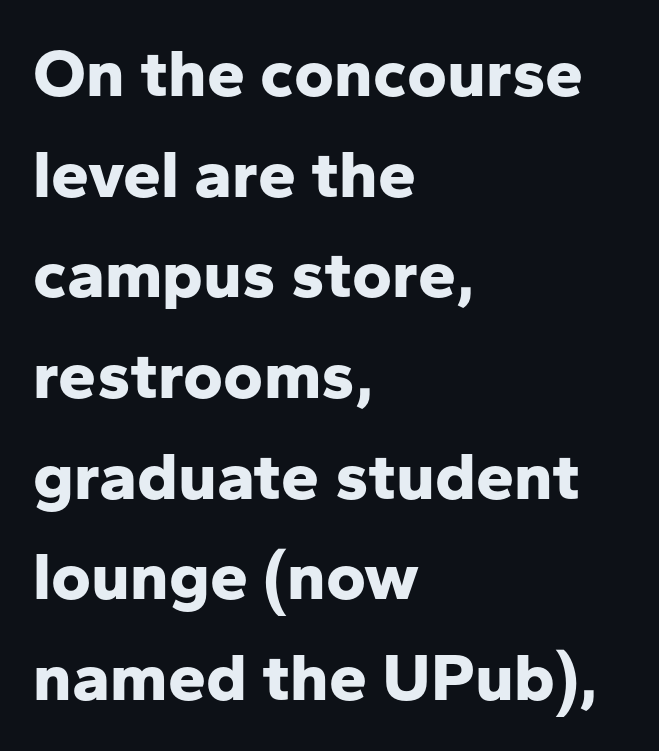
{"serif": "no", "italic": "no", "bold": "yes", "weight": "bold", "width": "normal", "stroke_contrast": "low", "x_height": "medium", "monospaced": "no", "underline": "no", "align": "left", "line_spacing": "normal", "line_spacing_ratio": 1.48, "letter_spacing": "normal", "letter_spacing_em": 0.0, "glyph_px": 68}
